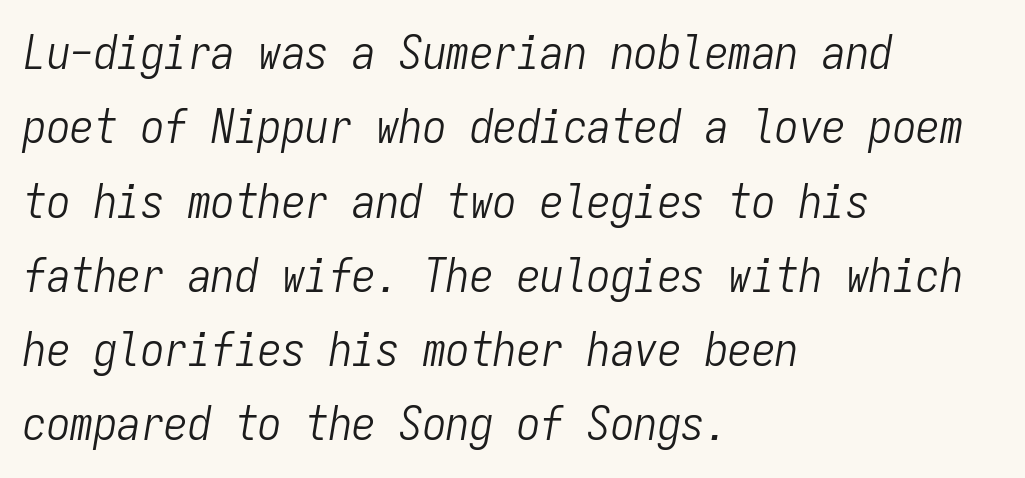
The image shows 47 px light, condensed type, italic (leaning right), monospaced; set left-aligned, normal line spacing (1.58x), normal letter spacing, not underlined; low stroke contrast and a medium x-height.
